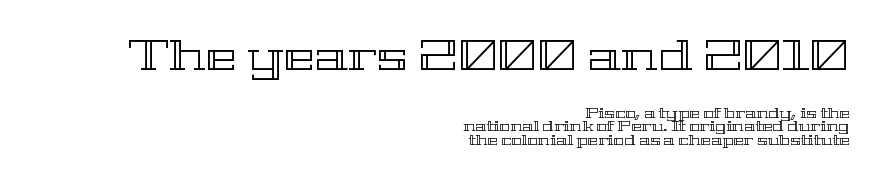
{"italic": "no", "width": "wide", "x_height": "medium", "monospaced": "no", "underline": "no", "align": "right", "line_spacing": "tight", "line_spacing_ratio": 0.96, "letter_spacing": "normal", "letter_spacing_em": 0.0, "larger_block": "first", "size_ratio": 3.0, "glyph_px": 42}
